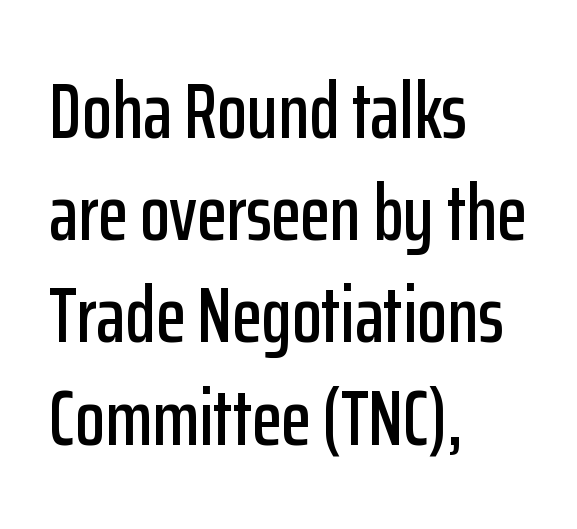
Q: Is the text italic (slanted)? A: No, it is upright.
Q: Is the typeface a serif or a sans-serif typeface? A: Sans-serif.
Q: Is the text underlined? A: No.
Q: How is the paragraph aligned? A: Left-aligned.
Q: Is the spacing between letters normal or unusually wide? A: Normal.
Q: Is the spacing between lines tight, normal or loose? A: Normal.
Q: Width (condensed, normal, or wide)? A: Condensed.
Q: Stroke contrast? A: Low.
Q: x-height? A: Medium.
Q: Monospaced? A: No.
